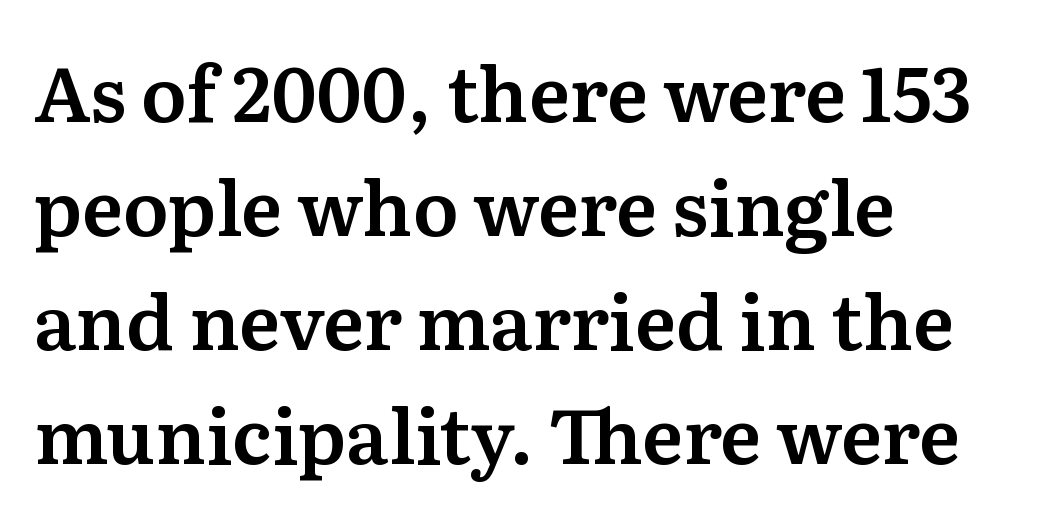
The image shows 75 px serif type, upright; set left-aligned, normal line spacing (1.52x), normal letter spacing, not underlined; medium stroke contrast and a medium x-height.
